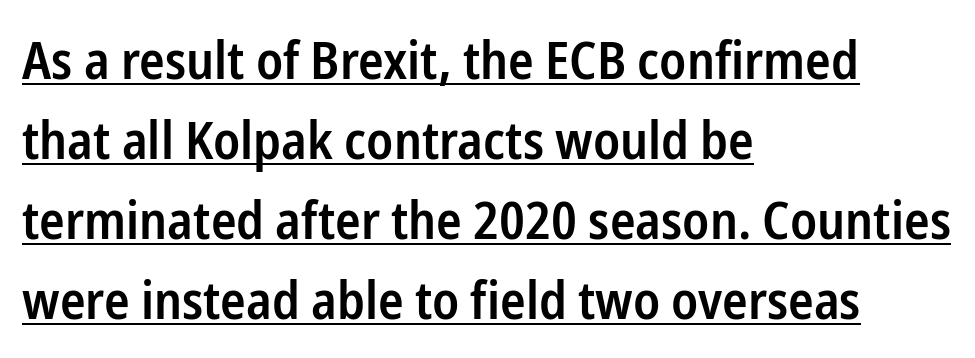
The image shows 53 px semibold, condensed sans-serif type, upright; set left-aligned, normal line spacing (1.51x), normal letter spacing, underlined; low stroke contrast and a medium x-height.
